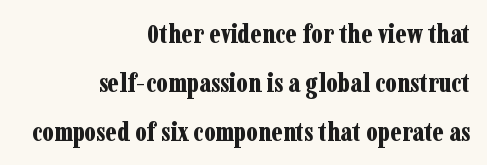
Does the lettering tilt? It doesn't — this is upright. Typeset ragged left — the right edge is the straight one. These lines keep a tight, regular rhythm from letter to letter. The face used here has the dense, thick strokes of a bold. Descenders are the only things crossing below the line.
